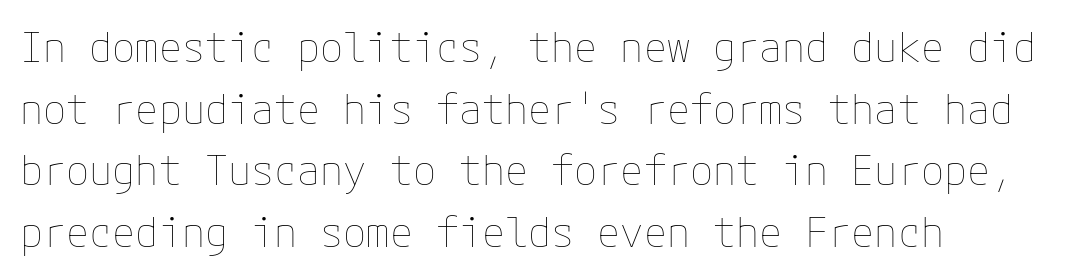
Q: Is the text bold? A: No.
Q: Is the text italic (slanted)? A: No, it is upright.
Q: Is the text underlined? A: No.
Q: How is the paragraph aligned? A: Left-aligned.
Q: Is the spacing between letters normal or unusually wide? A: Normal.
Q: Is the spacing between lines tight, normal or loose? A: Normal.
Q: Width (condensed, normal, or wide)? A: Normal.
Q: Stroke contrast? A: Low.
Q: x-height? A: Medium.
